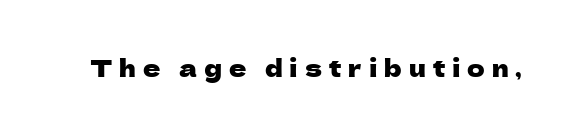
The image shows 24 px text type, upright; set unusually wide letter spacing (+0.29 em), not underlined.
